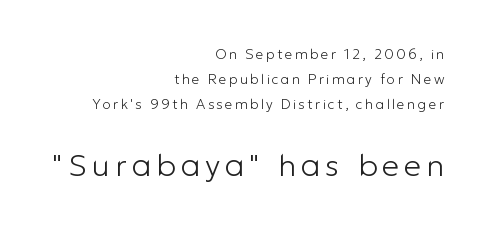
Q: Is the text bold? A: No.
Q: Is the text italic (slanted)? A: No, it is upright.
Q: Is the typeface a serif or a sans-serif typeface? A: Sans-serif.
Q: Is the text underlined? A: No.
Q: How is the paragraph aligned? A: Right-aligned.
Q: Which block of text is set in a larger size, the first (top) or the second (bottom)? A: The second (bottom) one.
Q: Width (condensed, normal, or wide)? A: Normal.
Q: Stroke contrast? A: Low.
Q: x-height? A: Medium.
Q: Monospaced? A: No.
